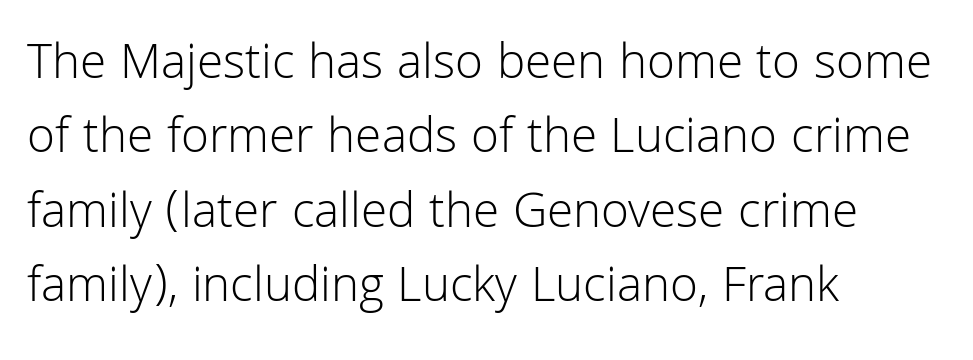
{"serif": "no", "italic": "no", "bold": "no", "weight": "light", "width": "normal", "stroke_contrast": "low", "x_height": "medium", "monospaced": "no", "underline": "no", "align": "left", "line_spacing": "normal", "line_spacing_ratio": 1.46, "letter_spacing": "normal", "letter_spacing_em": 0.0, "glyph_px": 51}
